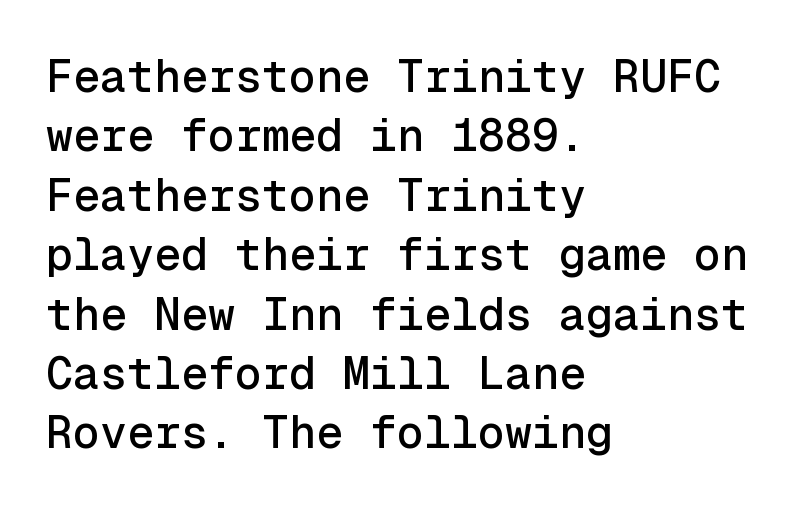
Think of a typewriter: that constant character pitch is what you see here. Characters remain perfectly vertical along every line. Underline: absent. Stroke terminals: plain, sans-serif. Typeset ragged right — the left edge is the straight one.
